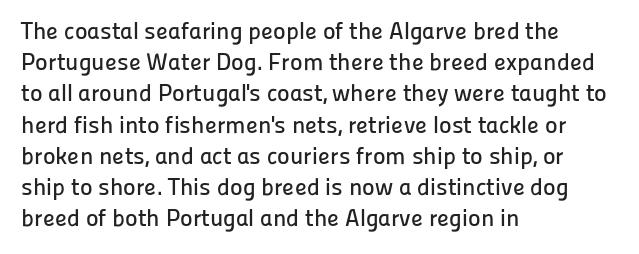
Does the copy run flush right? No — it runs flush left. The font's upright variant was chosen for this text. Descender tails drop into unmarked territory. Reading down the column, the eye jumps a familiar distance to each next line.
